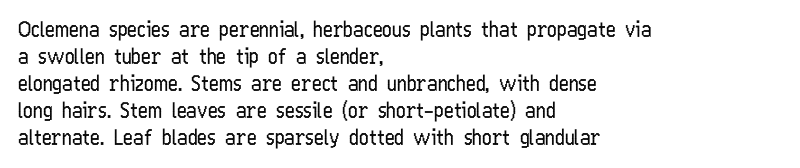
Q: Is the text bold? A: No.
Q: Is the text italic (slanted)? A: No, it is upright.
Q: Is the text underlined? A: No.
Q: How is the paragraph aligned? A: Left-aligned.
Q: Is the spacing between letters normal or unusually wide? A: Normal.
Q: Is the spacing between lines tight, normal or loose? A: Normal.
